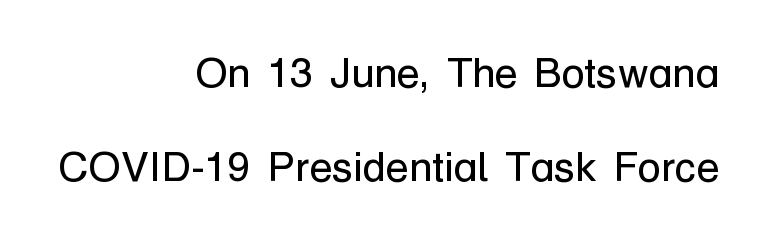
The image shows 42 px regular-weight sans-serif type, upright; set right-aligned, loose line spacing (2.23x), normal letter spacing, not underlined; low stroke contrast and a medium x-height.
